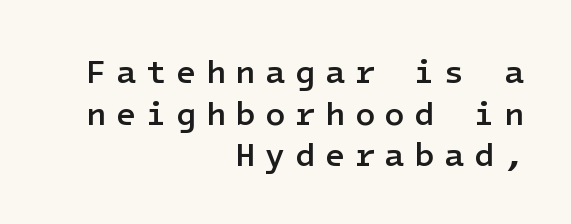
Q: Is the text bold? A: Semi-bold.
Q: Is the text italic (slanted)? A: No, it is upright.
Q: Is the typeface a serif or a sans-serif typeface? A: Sans-serif.
Q: Is the text underlined? A: No.
Q: How is the paragraph aligned? A: Right-aligned.
Q: Is the spacing between letters normal or unusually wide? A: Unusually wide.
Q: Is the spacing between lines tight, normal or loose? A: Normal.
Q: Width (condensed, normal, or wide)? A: Normal.
Q: Stroke contrast? A: Low.
Q: x-height? A: Medium.
